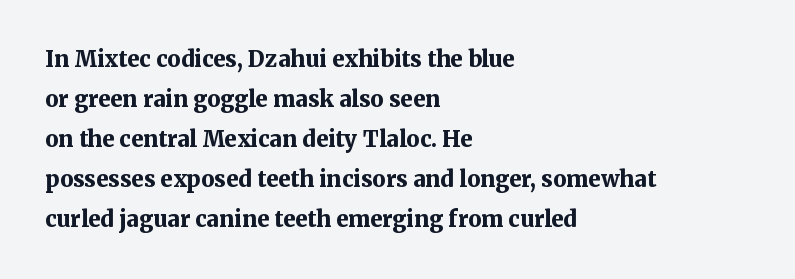
Tall strokes in this sample are plumb rather than angled. Look at the tracking — it's just the regular setting, nothing added. Where is the straight margin? On the left. Plain, unruled lines of type. Plenty of ink on the page — the face is bold.
